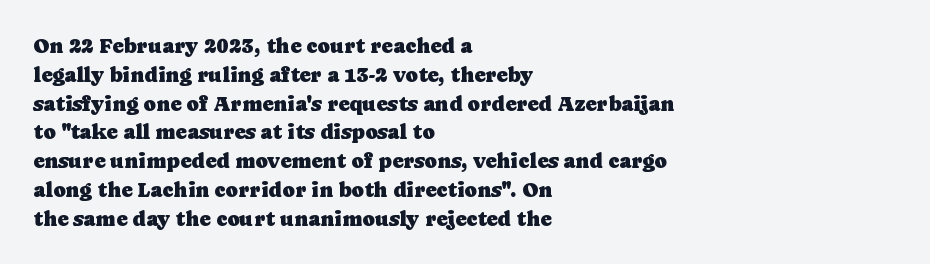
Q: Is the text italic (slanted)? A: No, it is upright.
Q: Is the text underlined? A: No.
Q: How is the paragraph aligned? A: Left-aligned.
Q: Is the spacing between letters normal or unusually wide? A: Normal.
Q: Is the spacing between lines tight, normal or loose? A: Normal.
